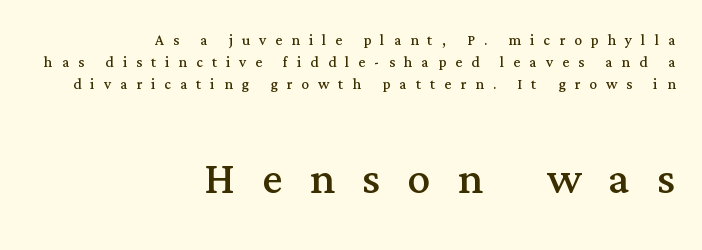
The axis of the letterforms is exactly vertical. Typesetter's note — lower block bumped up in size, upper block left smaller. Between one letter and the next there's a generous, obvious gap. Plain, unruled lines of type.
